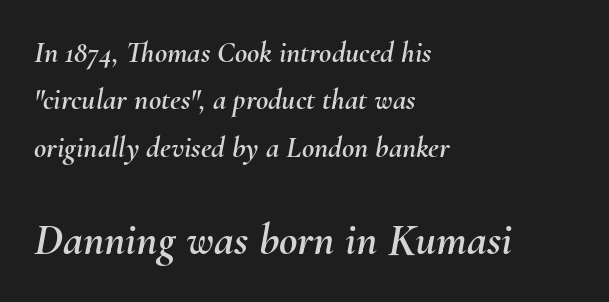
{"italic": "yes", "lean": "right", "slant_degrees": 10, "width": "normal", "stroke_contrast": "medium", "x_height": "small", "monospaced": "no", "underline": "no", "align": "left", "line_spacing": "normal", "line_spacing_ratio": 1.58, "letter_spacing": "normal", "letter_spacing_em": 0.0, "larger_block": "second", "size_ratio": 1.5, "glyph_px": 45}
